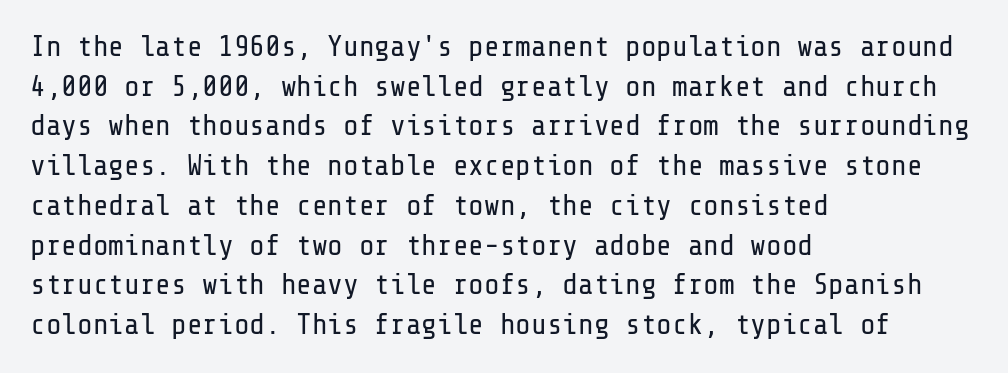
The strokes carry an ordinary text weight at most. Nope, not italic — everything's standing straight. Nope, no serifs anywhere on these letters. The leading is moderate, giving the passage an even texture. In CSS terms this would be text-align: left. The area under the type is left untouched.
